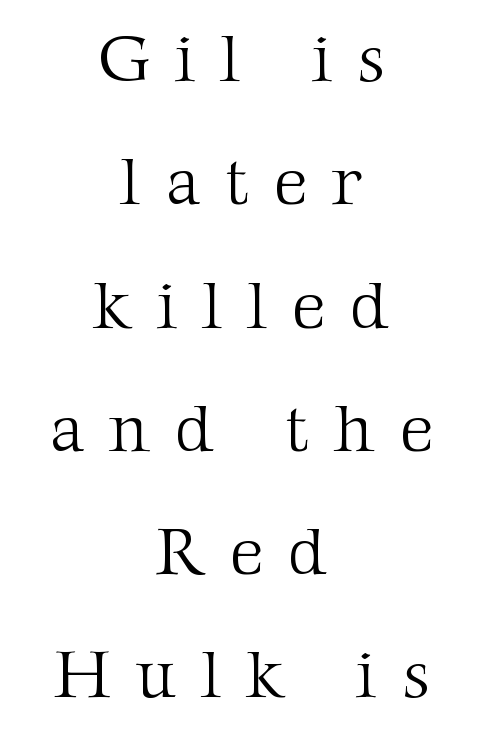
The image shows 67 px light serif type, upright; set centered, line spacing 1.84x, unusually wide letter spacing (+0.37 em), not underlined; medium stroke contrast and a medium x-height.
